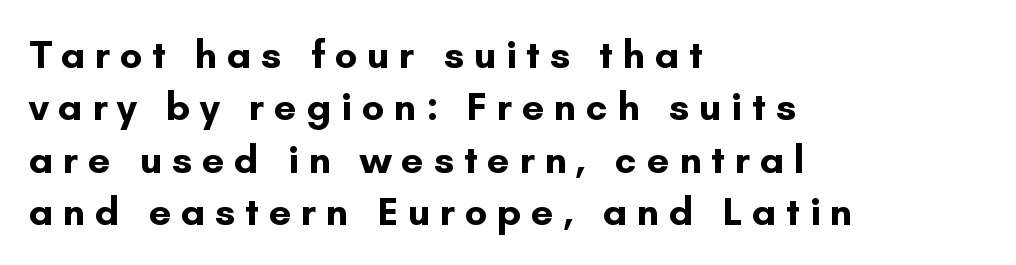
Does the lettering tilt? It doesn't — this is upright. The passage shown is typed in a proportional face where columns would drift. Observe the absence of serifs on each vertical stroke in this sample. No word sits above an underline. In CSS terms this would be text-align: left.
